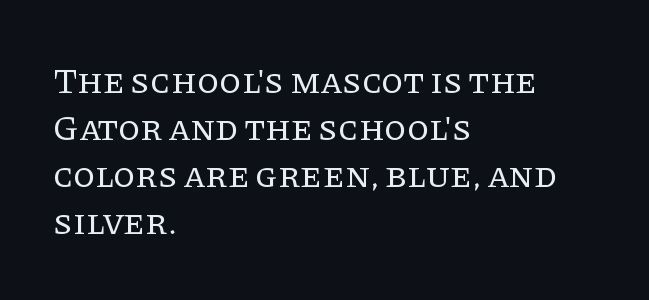
The lines are quadded left. Short note: letters normally spaced. Regarding leading, the lines here are spaced in the standard way. A roman cut, with each character standing at attention. Serif or sans? Serif — the stroke terminals have little feet.
